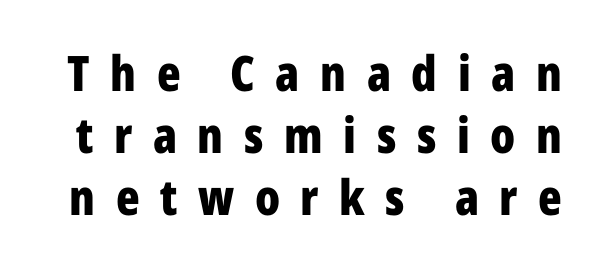
Q: Is the text bold? A: Yes.
Q: Is the text italic (slanted)? A: No, it is upright.
Q: Is the typeface a serif or a sans-serif typeface? A: Sans-serif.
Q: Is the text underlined? A: No.
Q: Is the spacing between letters normal or unusually wide? A: Unusually wide.
Q: Is the spacing between lines tight, normal or loose? A: Normal.
Q: Width (condensed, normal, or wide)? A: Condensed.
Q: Stroke contrast? A: Low.
Q: x-height? A: Medium.
Q: Monospaced? A: No.
